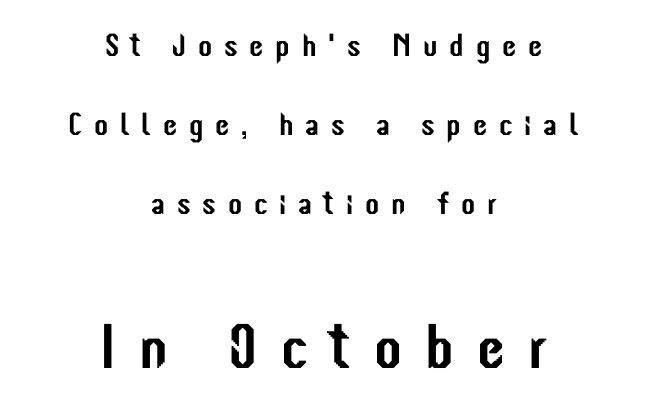
{"serif": "no", "italic": "no", "width": "condensed", "stroke_contrast": "low", "x_height": "medium", "monospaced": "no", "underline": "no", "align": "center", "line_spacing": "loose", "line_spacing_ratio": 2.47, "letter_spacing": "wide", "letter_spacing_em": 0.37, "larger_block": "second", "size_ratio": 1.97, "glyph_px": 63}
